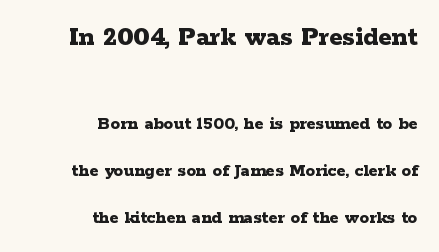
{"serif": "yes", "italic": "no", "bold": "yes", "weight": "bold", "width": "wide", "stroke_contrast": "low", "x_height": "medium", "monospaced": "no", "underline": "no", "align": "right", "line_spacing": "loose", "line_spacing_ratio": 2.46, "letter_spacing": "normal", "letter_spacing_em": 0.0, "larger_block": "first", "size_ratio": 1.47, "glyph_px": 28}
